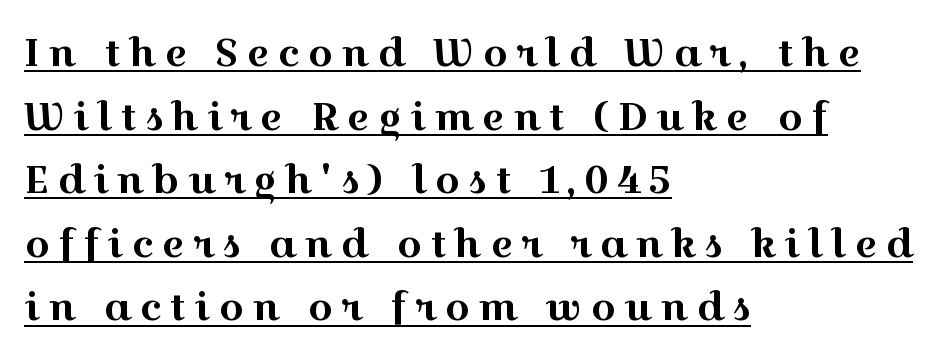
The rendering anchors every line to the left-hand side. The type sits square on the baseline with zero lean. Summary of vertical rhythm: regular, with standard interline spacing. Underlining? Definitely there.
